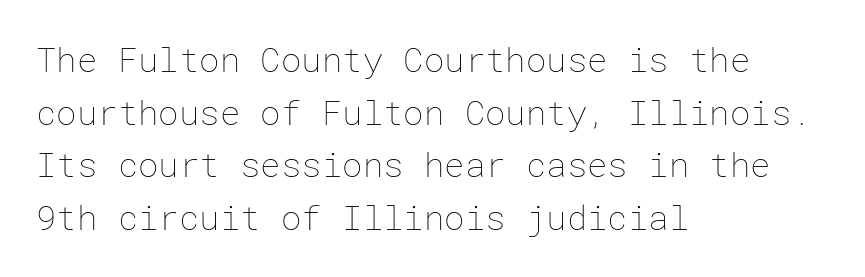
{"italic": "no", "bold": "no", "weight": "thin", "width": "normal", "stroke_contrast": "low", "x_height": "medium", "underline": "no", "align": "left", "line_spacing": "normal", "line_spacing_ratio": 1.55, "letter_spacing": "normal", "letter_spacing_em": 0.0, "glyph_px": 34}
